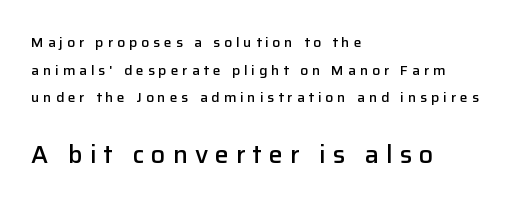
The image shows 25 px text type, upright; set left-aligned, loose line spacing (1.97x), unusually wide letter spacing (+0.28 em), not underlined; the second (bottom) block is 1.79x larger.
